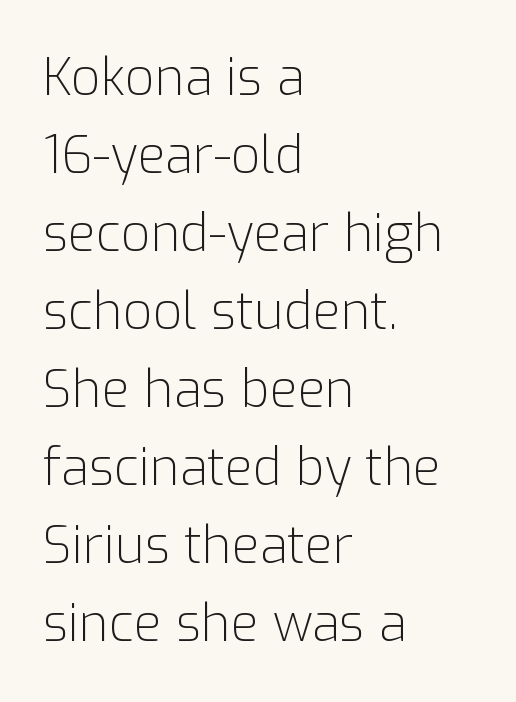
{"serif": "no", "italic": "no", "bold": "no", "weight": "light", "width": "normal", "stroke_contrast": "low", "x_height": "medium", "monospaced": "no", "underline": "no", "align": "left", "line_spacing": "normal", "line_spacing_ratio": 1.53, "letter_spacing": "normal", "letter_spacing_em": 0.0, "glyph_px": 51}
